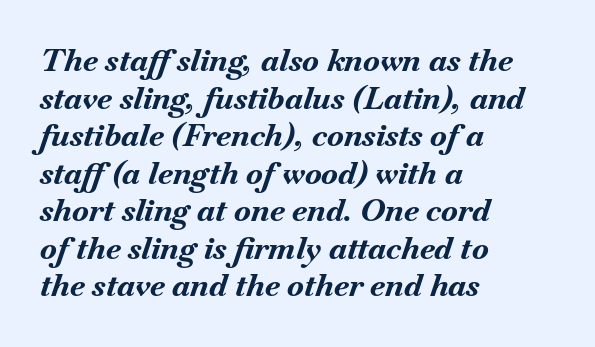
The image shows 31 px bold type, italic (leaning right); set left-aligned, line spacing 1.21x, normal letter spacing, not underlined; medium stroke contrast and a small x-height.
